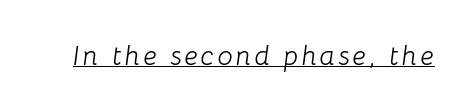
Q: Is the text bold? A: No.
Q: Is the text italic (slanted)? A: Yes, it leans right by about 8 degrees.
Q: Is the text underlined? A: Yes.
